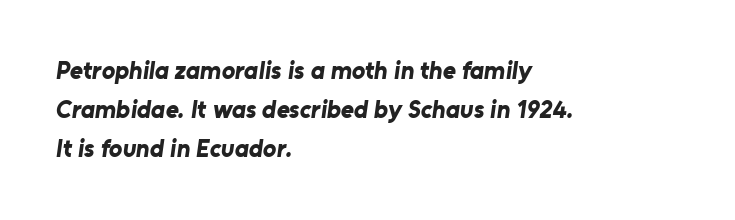
{"bold": "yes", "underline": "no", "align": "left", "line_spacing": "normal", "line_spacing_ratio": 1.57, "letter_spacing": "normal", "letter_spacing_em": 0.0, "glyph_px": 25}
